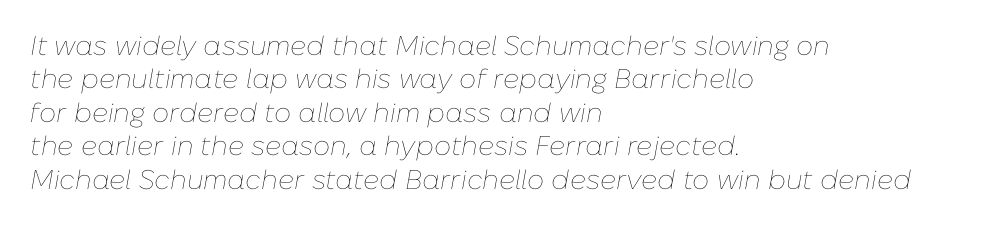
Q: Is the text bold? A: No.
Q: Is the text italic (slanted)? A: Yes, it leans right by about 10 degrees.
Q: Is the text underlined? A: No.
Q: How is the paragraph aligned? A: Left-aligned.
Q: Is the spacing between letters normal or unusually wide? A: Normal.
